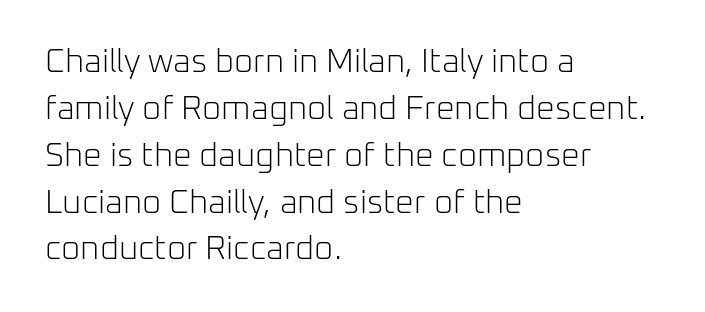
Q: Is the text bold? A: No.
Q: Is the text italic (slanted)? A: No, it is upright.
Q: Is the typeface a serif or a sans-serif typeface? A: Sans-serif.
Q: Is the text underlined? A: No.
Q: How is the paragraph aligned? A: Left-aligned.
Q: Is the spacing between letters normal or unusually wide? A: Normal.
Q: Is the spacing between lines tight, normal or loose? A: Normal.
Q: Width (condensed, normal, or wide)? A: Normal.
Q: Stroke contrast? A: Low.
Q: x-height? A: Medium.
Q: Monospaced? A: No.
